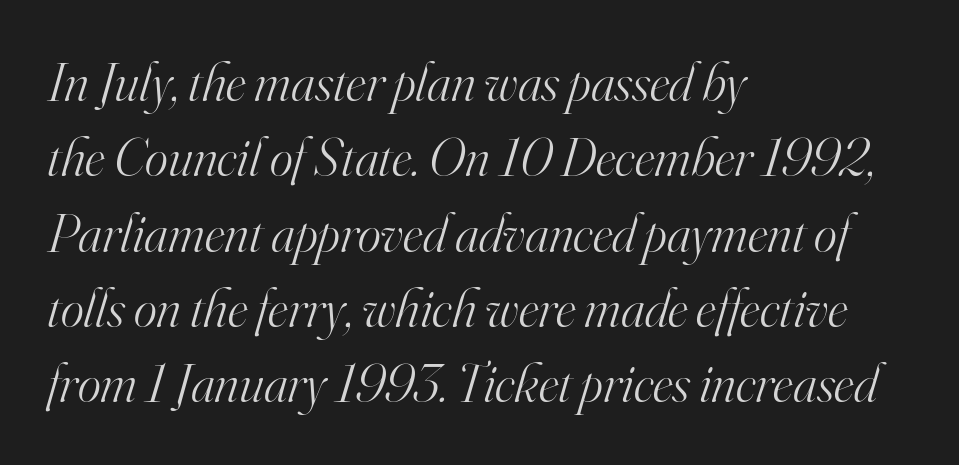
The face used here is proportionally spaced, like ordinary book or web type. Vertical stems look standard width or narrower in stroke. Is this a sans? No — the strokes have serifs. Where is the straight margin? On the left. The specimen omits any rule beneath the text block's lines.
